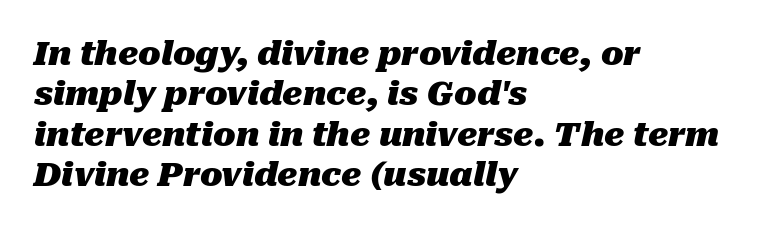
The lines in this sample share a left origin and differ only in where they stop. The space directly below the letters is spotless. In terms of weight, the rendering is a true, heavy bold. This rendering leaves character spacing at its baseline value.
